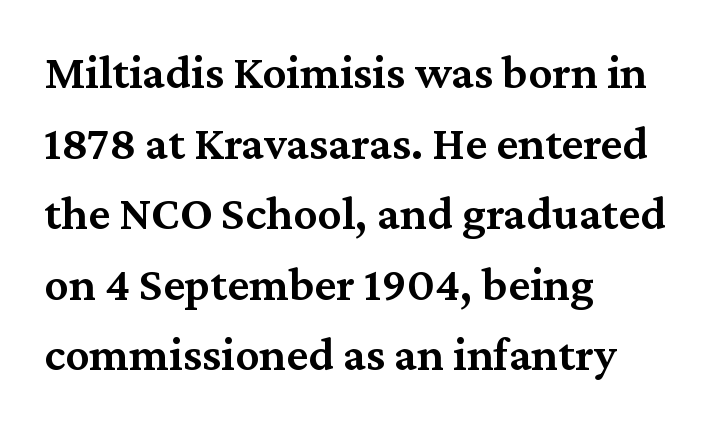
Q: Is the text bold? A: Semi-bold.
Q: Is the text italic (slanted)? A: No, it is upright.
Q: Is the typeface a serif or a sans-serif typeface? A: Serif.
Q: Is the text underlined? A: No.
Q: How is the paragraph aligned? A: Left-aligned.
Q: Is the spacing between letters normal or unusually wide? A: Normal.
Q: Is the spacing between lines tight, normal or loose? A: Normal.
Q: Width (condensed, normal, or wide)? A: Normal.
Q: Stroke contrast? A: Medium.
Q: x-height? A: Medium.
Q: Monospaced? A: No.
